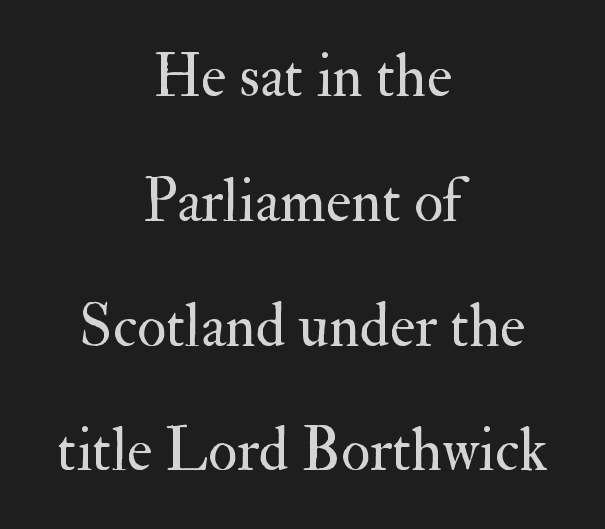
Q: Is the text bold? A: No.
Q: Is the text italic (slanted)? A: No, it is upright.
Q: Is the typeface a serif or a sans-serif typeface? A: Serif.
Q: Is the text underlined? A: No.
Q: How is the paragraph aligned? A: Centered.
Q: Is the spacing between letters normal or unusually wide? A: Normal.
Q: Is the spacing between lines tight, normal or loose? A: Loose.
Q: Width (condensed, normal, or wide)? A: Normal.
Q: Stroke contrast? A: Medium.
Q: x-height? A: Small.
Q: Monospaced? A: No.
